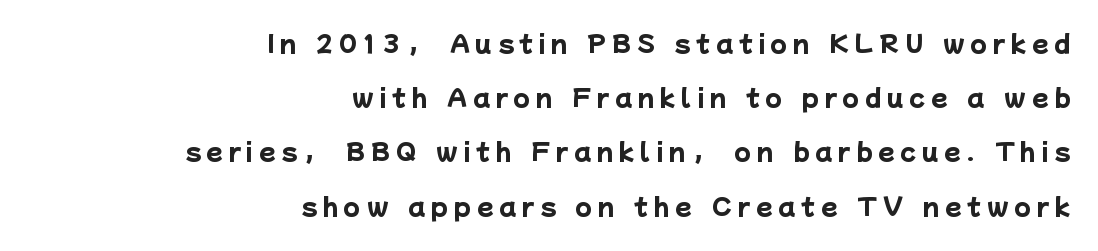
The image shows 24 px bold type; set right-aligned, loose line spacing (2.26x), unusually wide letter spacing (+0.24 em), not underlined.
